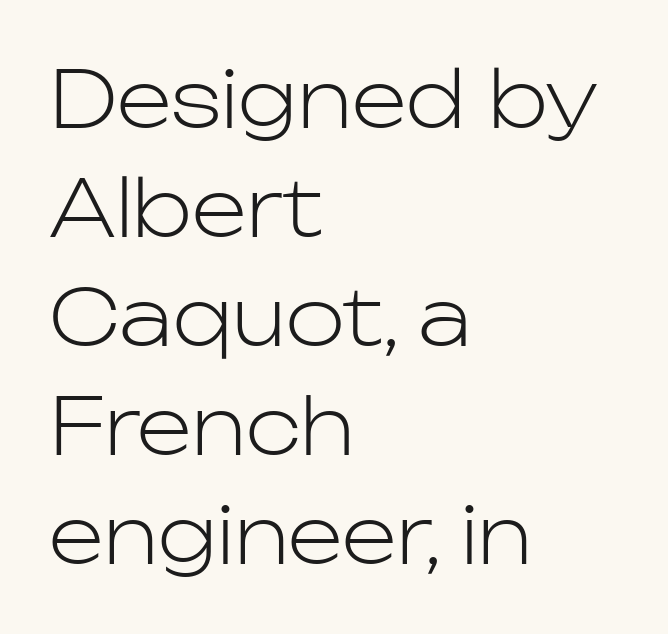
The image shows 79 px light sans-serif type, upright; set left-aligned, normal line spacing (1.38x), normal letter spacing, not underlined; low stroke contrast and a medium x-height.
